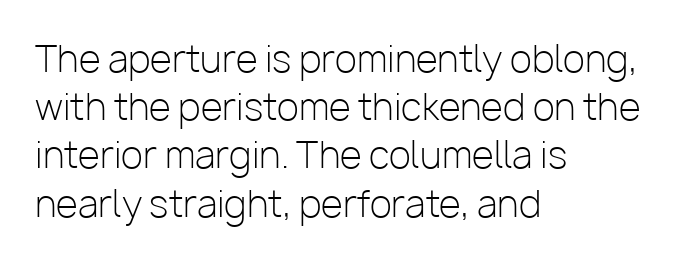
This is not heavy type; no bold has been used. No extra tracking has been applied to these lines. If you measured baseline to baseline, you'd find a middling distance. Does the lettering tilt? It doesn't — this is upright.
